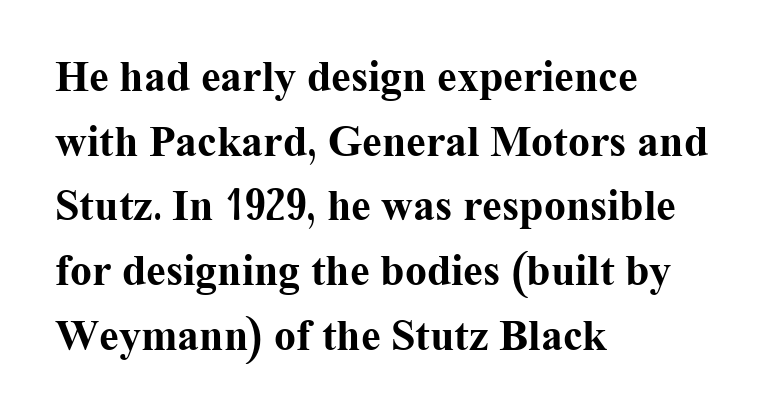
The image shows 44 px bold serif type, upright; set left-aligned, normal line spacing (1.47x), normal letter spacing, not underlined; medium stroke contrast and a medium x-height.
